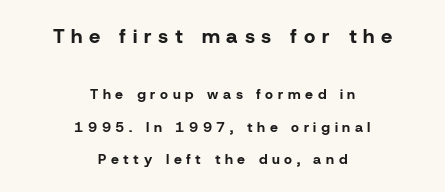
{"italic": "no", "bold": "yes", "underline": "no", "align": "center", "line_spacing": "loose", "line_spacing_ratio": 2.32, "letter_spacing": "wide", "letter_spacing_em": 0.33, "larger_block": "first", "size_ratio": 1.43, "glyph_px": 20}
